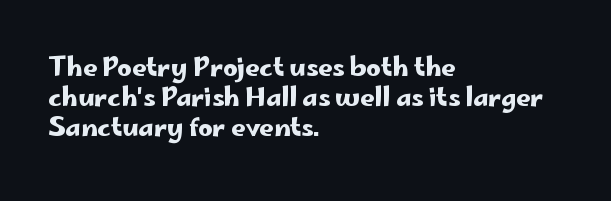
Q: Is the text italic (slanted)? A: No, it is upright.
Q: Is the text underlined? A: No.
Q: How is the paragraph aligned? A: Left-aligned.
Q: Is the spacing between letters normal or unusually wide? A: Normal.
